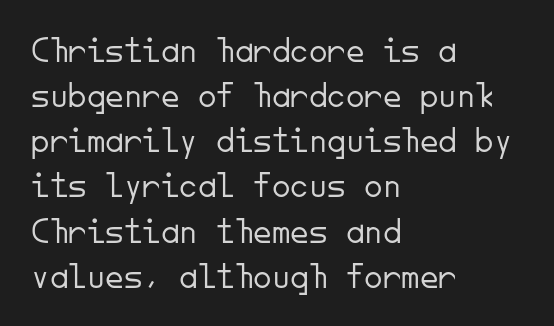
Q: Is the text bold? A: No.
Q: Is the text italic (slanted)? A: No, it is upright.
Q: Is the typeface a serif or a sans-serif typeface? A: Sans-serif.
Q: Is the text underlined? A: No.
Q: How is the paragraph aligned? A: Left-aligned.
Q: Is the spacing between letters normal or unusually wide? A: Normal.
Q: Width (condensed, normal, or wide)? A: Normal.
Q: Stroke contrast? A: Low.
Q: x-height? A: Small.
Q: Monospaced? A: Yes.
